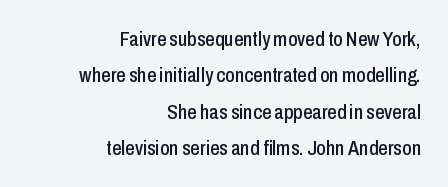
Q: Is the text italic (slanted)? A: No, it is upright.
Q: Is the text underlined? A: No.
Q: How is the paragraph aligned? A: Right-aligned.
Q: Is the spacing between letters normal or unusually wide? A: Normal.
